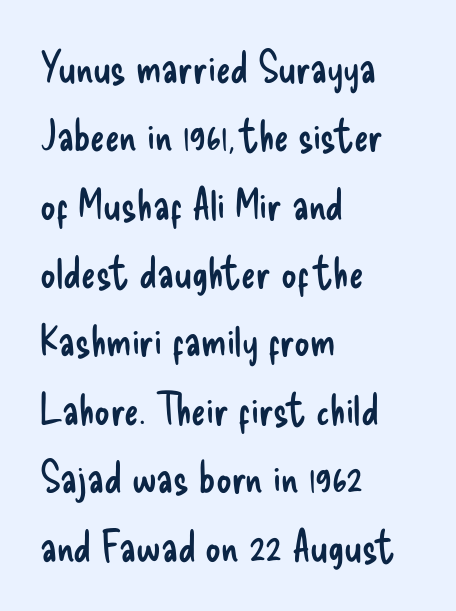
{"serif": "no", "italic": "no", "bold": "no", "weight": "regular", "width": "condensed", "stroke_contrast": "low", "x_height": "small", "monospaced": "no", "underline": "no", "align": "left", "line_spacing": "normal", "line_spacing_ratio": 1.59, "letter_spacing": "normal", "letter_spacing_em": 0.0, "glyph_px": 43}
